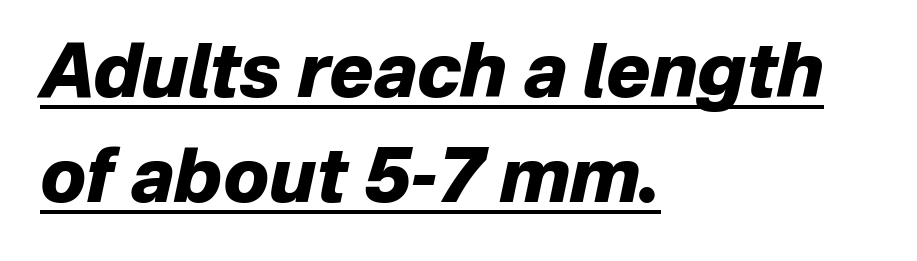
{"italic": "yes", "lean": "right", "slant_degrees": 12, "bold": "yes", "weight": "heavy", "width": "normal", "stroke_contrast": "low", "x_height": "medium", "monospaced": "no", "underline": "yes", "align": "left", "line_spacing": "normal", "line_spacing_ratio": 1.42, "letter_spacing": "normal", "letter_spacing_em": 0.0, "glyph_px": 74}
